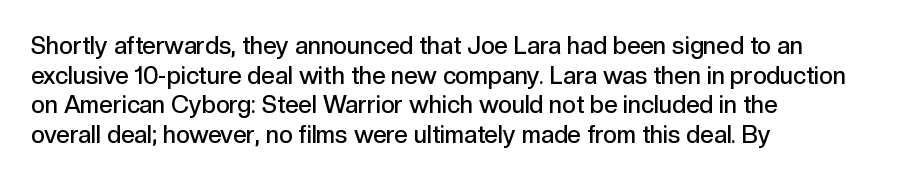
The image shows 24 px text type, upright; set left-aligned, line spacing 1.23x, normal letter spacing, not underlined.
